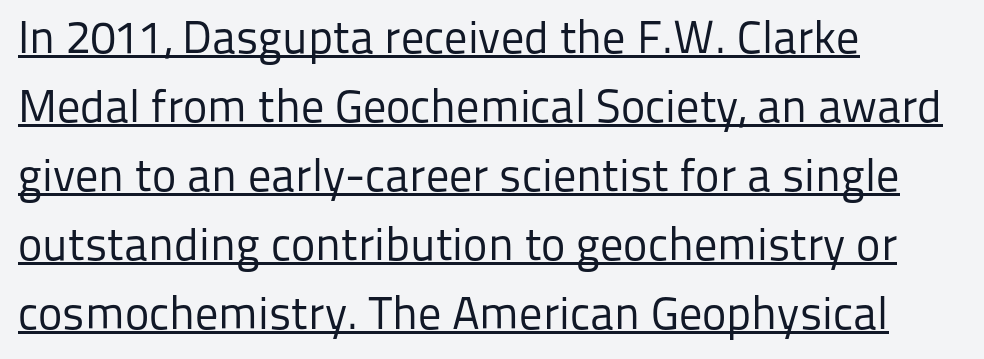
{"serif": "no", "italic": "no", "bold": "no", "weight": "regular", "width": "normal", "stroke_contrast": "low", "x_height": "medium", "monospaced": "no", "underline": "yes", "align": "left", "line_spacing": "normal", "line_spacing_ratio": 1.5, "letter_spacing": "normal", "letter_spacing_em": 0.0, "glyph_px": 46}
